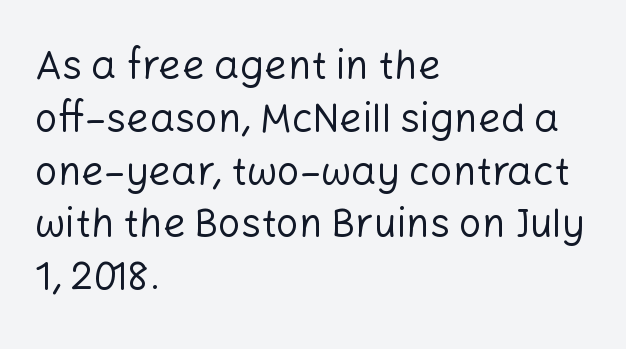
The image shows 40 px regular-weight sans-serif type, upright; set left-aligned, normal line spacing (1.32x), normal letter spacing, not underlined; low stroke contrast and a medium x-height.
